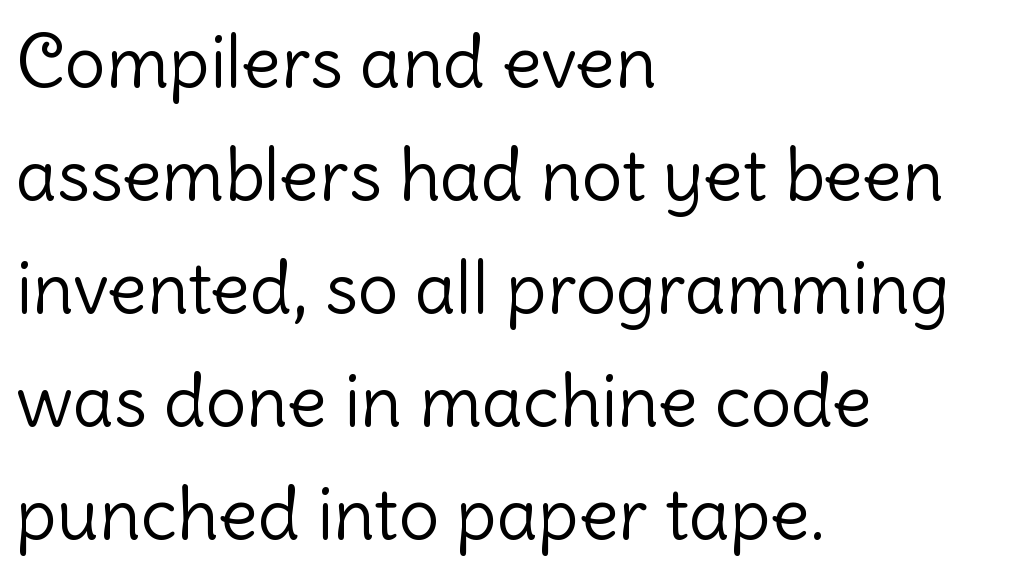
{"serif": "no", "italic": "no", "bold": "no", "weight": "light", "width": "normal", "stroke_contrast": "low", "x_height": "medium", "monospaced": "no", "underline": "no", "align": "left", "line_spacing": "normal", "line_spacing_ratio": 1.57, "letter_spacing": "normal", "letter_spacing_em": 0.0, "glyph_px": 72}
